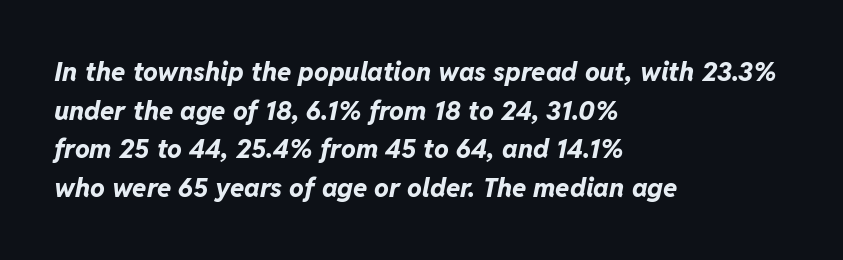
Q: Is the text bold? A: Yes.
Q: Is the text italic (slanted)? A: Yes, it leans right by about 11 degrees.
Q: Is the text underlined? A: No.
Q: How is the paragraph aligned? A: Left-aligned.
Q: Is the spacing between letters normal or unusually wide? A: Normal.
Q: Is the spacing between lines tight, normal or loose? A: Normal.
